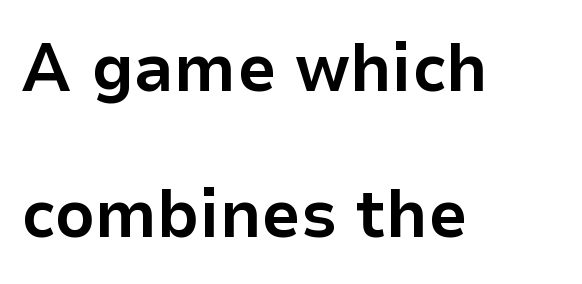
Note the varied advance widths — an 'i' is clearly narrower than an 'm'. Letterform terminals end flat and unadorned throughout the passage. Is there much room between lines? Yes — plenty of vertical air separates them. Decoration check: the copy has no underline. Nobody touched the tracking dial on this one.
